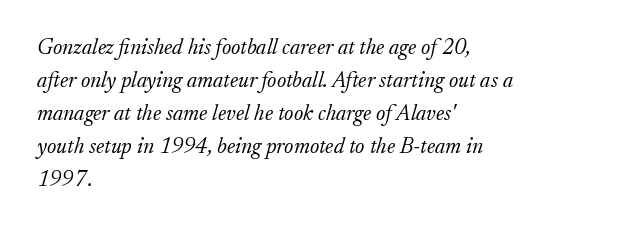
Q: Is the text bold? A: No.
Q: Is the text italic (slanted)? A: Yes, it leans right by about 17 degrees.
Q: Is the text underlined? A: No.
Q: How is the paragraph aligned? A: Left-aligned.
Q: Is the spacing between letters normal or unusually wide? A: Normal.
Q: Is the spacing between lines tight, normal or loose? A: Normal.
